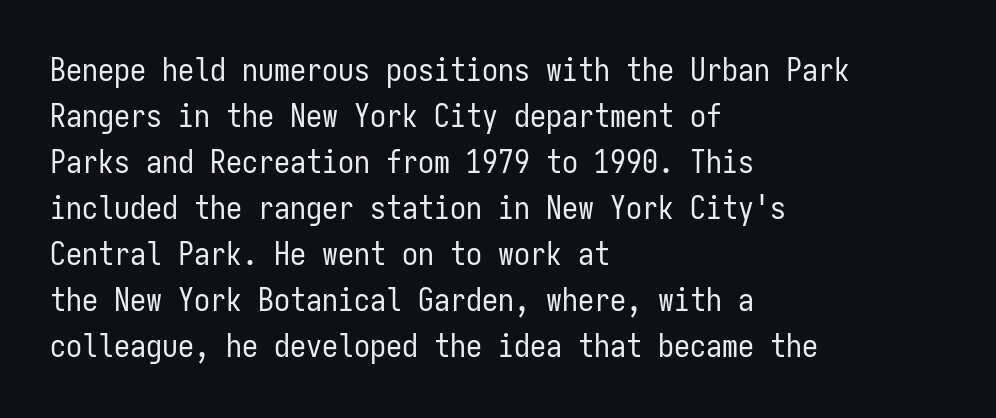
{"serif": "no", "italic": "no", "bold": "no", "weight": "regular", "width": "condensed", "stroke_contrast": "low", "x_height": "medium", "monospaced": "yes", "underline": "no", "align": "left", "line_spacing": "normal", "line_spacing_ratio": 1.44, "letter_spacing": "normal", "letter_spacing_em": 0.0, "glyph_px": 32}
